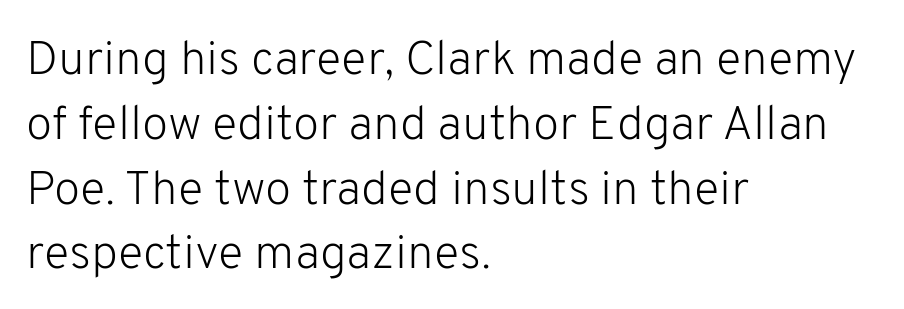
{"serif": "no", "italic": "no", "bold": "no", "weight": "light", "width": "normal", "stroke_contrast": "low", "x_height": "medium", "monospaced": "no", "underline": "no", "align": "left", "line_spacing": "normal", "line_spacing_ratio": 1.35, "letter_spacing": "normal", "letter_spacing_em": 0.0, "glyph_px": 48}
